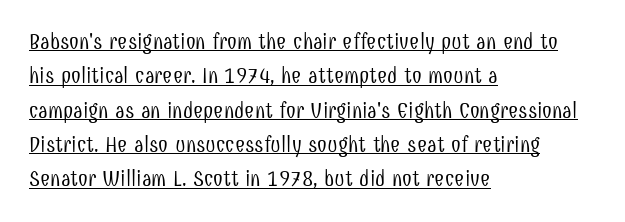
The image shows 22 px text type, upright; set left-aligned, normal line spacing (1.56x), normal letter spacing, underlined.
